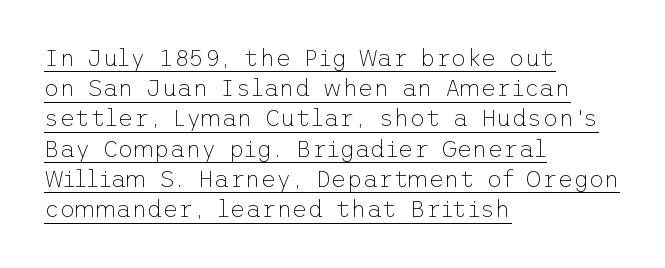
Q: Is the text bold? A: No.
Q: Is the text italic (slanted)? A: No, it is upright.
Q: Is the text underlined? A: Yes.
Q: How is the paragraph aligned? A: Left-aligned.
Q: Is the spacing between letters normal or unusually wide? A: Normal.
Q: Is the spacing between lines tight, normal or loose? A: Normal.
